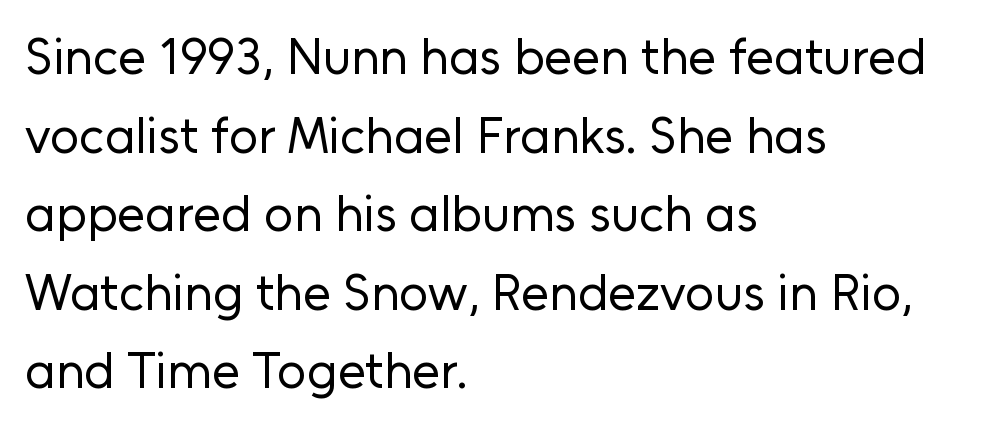
{"serif": "no", "italic": "no", "bold": "no", "weight": "regular", "width": "normal", "stroke_contrast": "low", "x_height": "medium", "monospaced": "no", "underline": "no", "align": "left", "line_spacing": "normal", "line_spacing_ratio": 1.54, "letter_spacing": "normal", "letter_spacing_em": 0.0, "glyph_px": 51}
